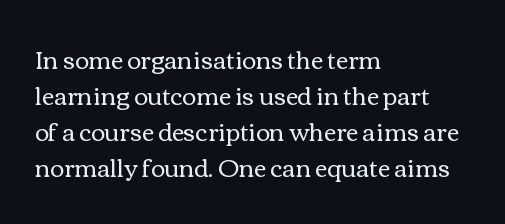
Q: Is the text bold? A: No.
Q: Is the text italic (slanted)? A: No, it is upright.
Q: Is the text underlined? A: No.
Q: How is the paragraph aligned? A: Left-aligned.
Q: Is the spacing between letters normal or unusually wide? A: Normal.
Q: Is the spacing between lines tight, normal or loose? A: Normal.
